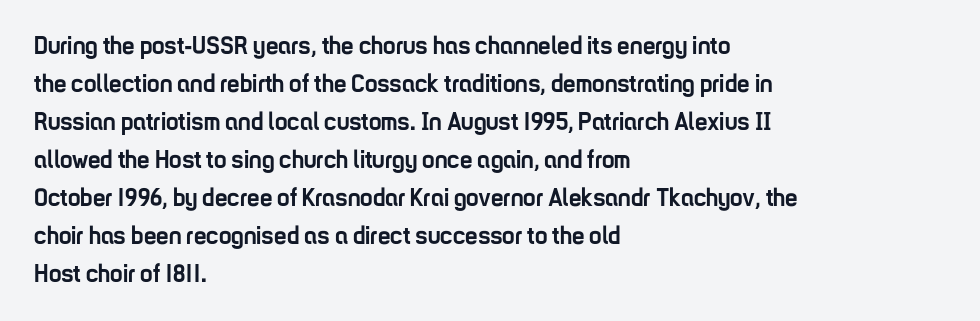
Q: Is the text bold? A: Yes.
Q: Is the text italic (slanted)? A: No, it is upright.
Q: Is the text underlined? A: No.
Q: How is the paragraph aligned? A: Left-aligned.
Q: Is the spacing between letters normal or unusually wide? A: Normal.
Q: Is the spacing between lines tight, normal or loose? A: Normal.
